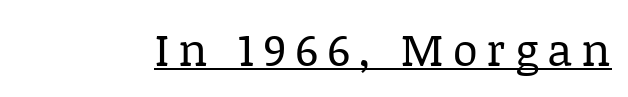
The image shows 45 px regular-weight serif type, upright; set unusually wide letter spacing (+0.2 em), underlined; low stroke contrast and a large x-height.
